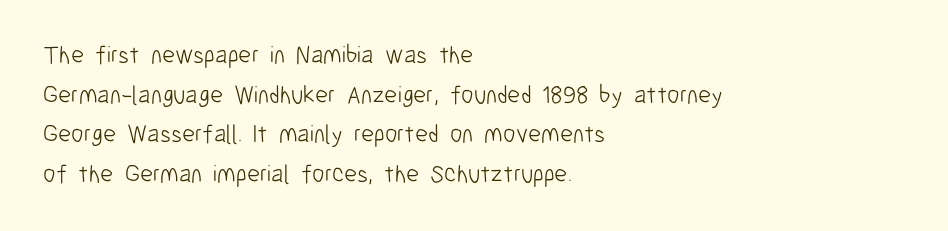
The image shows 25 px text type, upright; set left-aligned, normal line spacing (1.59x), normal letter spacing, not underlined.
